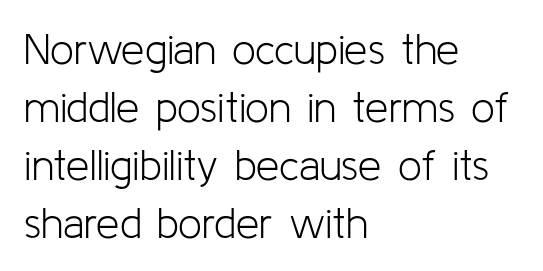
The image shows 42 px light sans-serif type, upright; set left-aligned, normal line spacing (1.38x), normal letter spacing, not underlined; low stroke contrast and a medium x-height.
